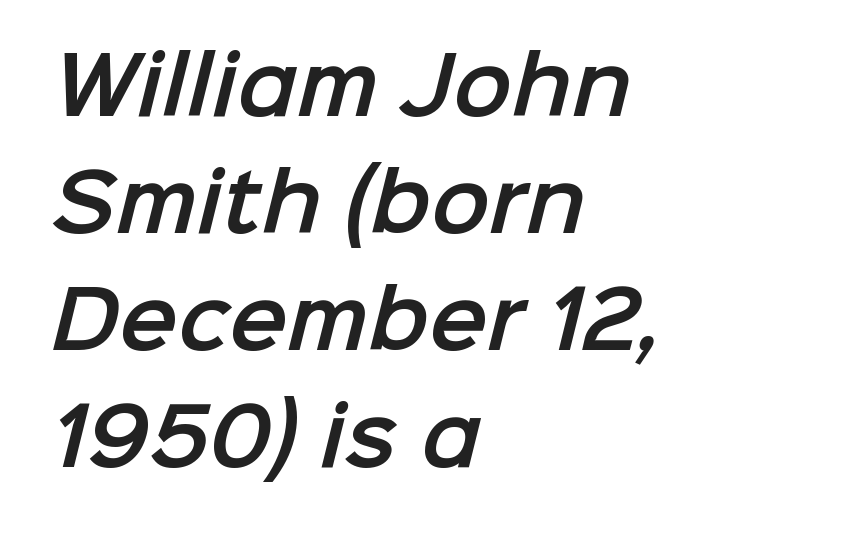
Students, note that the glyphs here touch the page at normal intervals. This rendering features lettering with no underline. Character widths vary here, with narrow letters taking less room than wide ones. This is sans-serif lettering, the kind often seen on screens and signage. Whoever set this chose a conventional vertical rhythm. The lines in this sample share a left origin and differ only in where they stop.
